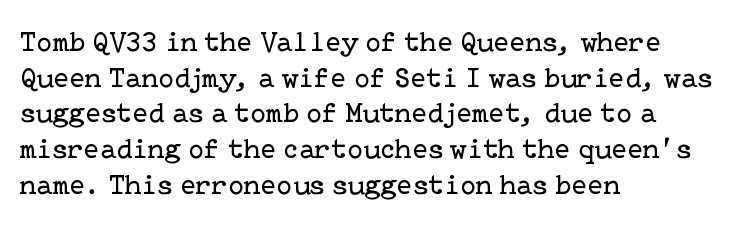
{"serif": "yes", "italic": "no", "bold": "no", "weight": "regular", "width": "normal", "stroke_contrast": "low", "x_height": "medium", "underline": "no", "align": "left", "line_spacing_ratio": 1.23, "letter_spacing": "normal", "letter_spacing_em": 0.0, "glyph_px": 29}
